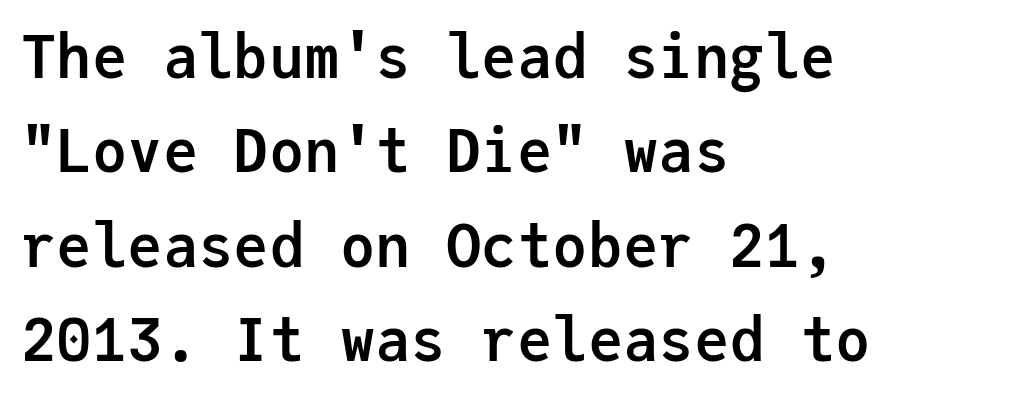
The image shows 59 px semibold sans-serif type, upright, monospaced; set left-aligned, normal line spacing (1.6x), normal letter spacing, not underlined; low stroke contrast and a medium x-height.
